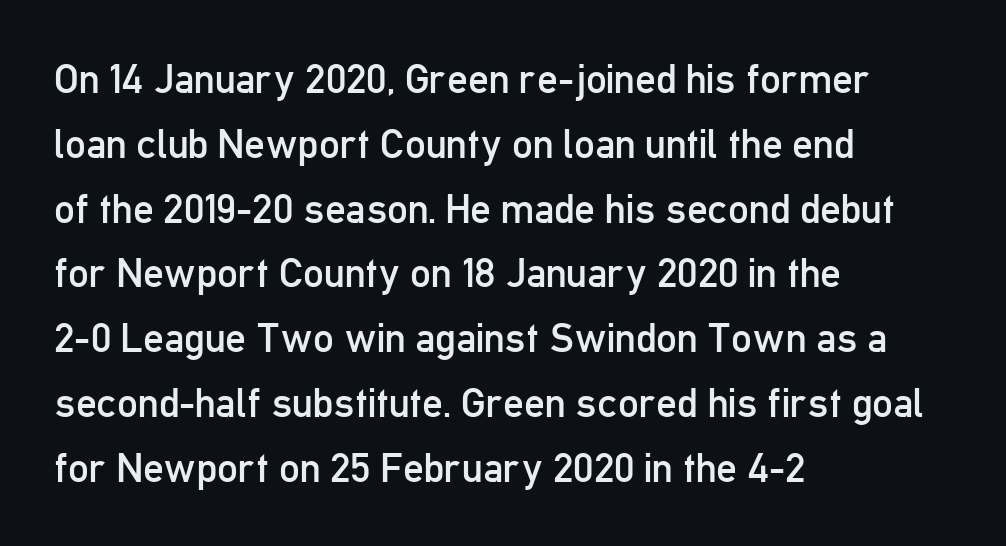
Q: Is the text bold? A: No.
Q: Is the text italic (slanted)? A: No, it is upright.
Q: Is the typeface a serif or a sans-serif typeface? A: Sans-serif.
Q: Is the text underlined? A: No.
Q: How is the paragraph aligned? A: Left-aligned.
Q: Is the spacing between letters normal or unusually wide? A: Normal.
Q: Is the spacing between lines tight, normal or loose? A: Normal.
Q: Width (condensed, normal, or wide)? A: Condensed.
Q: Stroke contrast? A: Low.
Q: x-height? A: Medium.
Q: Monospaced? A: No.
